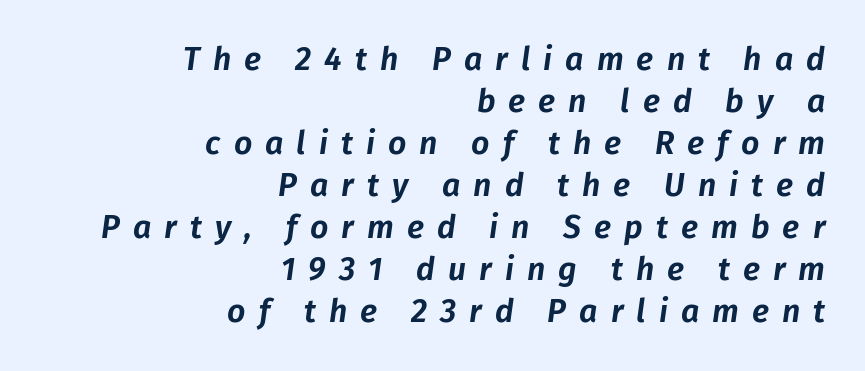
{"italic": "yes", "lean": "right", "slant_degrees": 8, "width": "normal", "stroke_contrast": "low", "x_height": "medium", "monospaced": "no", "underline": "no", "align": "right", "line_spacing": "normal", "line_spacing_ratio": 1.31, "letter_spacing": "wide", "letter_spacing_em": 0.41, "glyph_px": 32}
